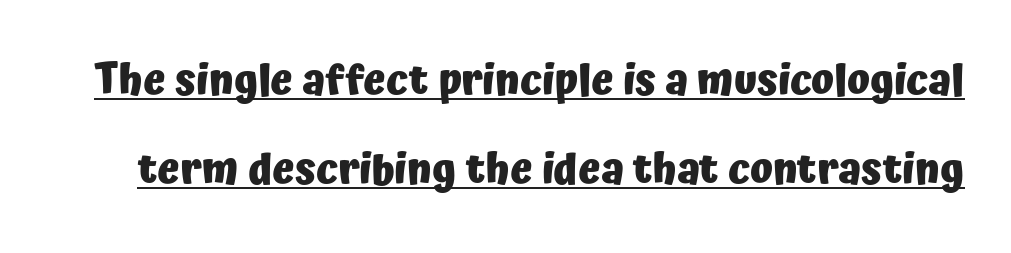
The image shows 42 px heavy sans-serif type, upright; set loose line spacing (2.13x), normal letter spacing, underlined; low stroke contrast and a medium x-height.
